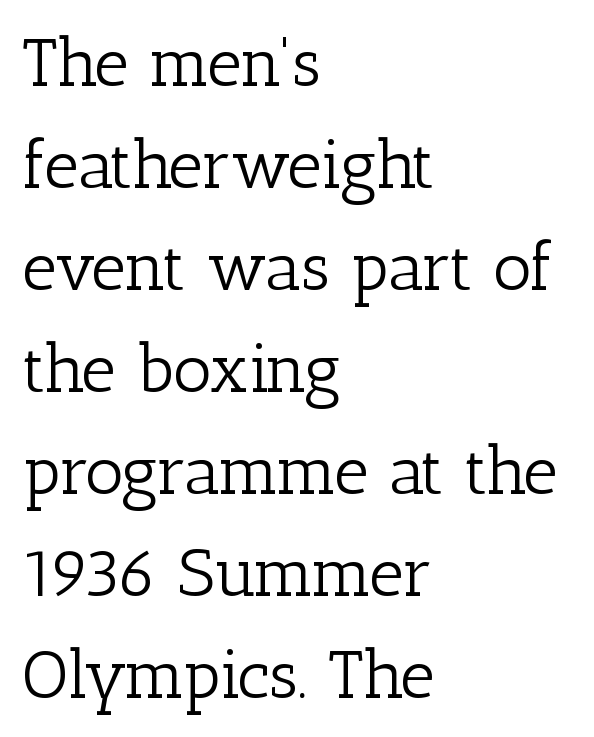
Designer's note — italics off, roman on. The space directly below the letters is spotless. Weight: regular or lighter. Reading down the block, your eye returns to a fixed left position each line. Each word holds together tightly as a unit, with standard inter-letter gaps.
